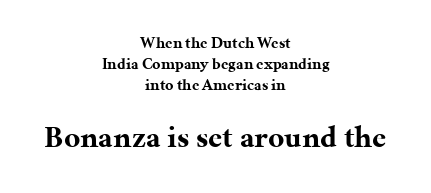
Q: Is the text bold? A: Yes.
Q: Is the text italic (slanted)? A: No, it is upright.
Q: Is the typeface a serif or a sans-serif typeface? A: Serif.
Q: Is the text underlined? A: No.
Q: How is the paragraph aligned? A: Centered.
Q: Is the spacing between letters normal or unusually wide? A: Normal.
Q: Is the spacing between lines tight, normal or loose? A: Normal.
Q: Which block of text is set in a larger size, the first (top) or the second (bottom)? A: The second (bottom) one.
Q: Width (condensed, normal, or wide)? A: Normal.
Q: Stroke contrast? A: Medium.
Q: x-height? A: Medium.
Q: Monospaced? A: No.
